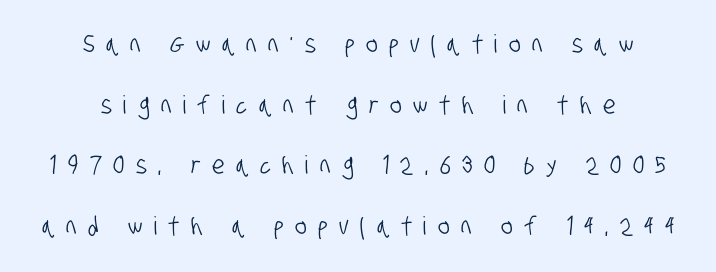
{"underline": "no", "align": "center", "line_spacing": "loose", "line_spacing_ratio": 2.43, "letter_spacing": "wide", "letter_spacing_em": 0.46, "glyph_px": 25}
